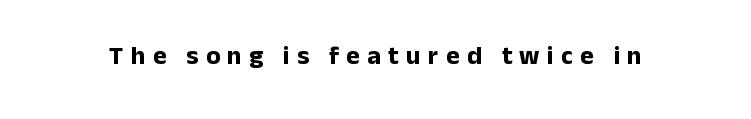
The image shows 26 px bold type, upright; set unusually wide letter spacing (+0.28 em), not underlined.
